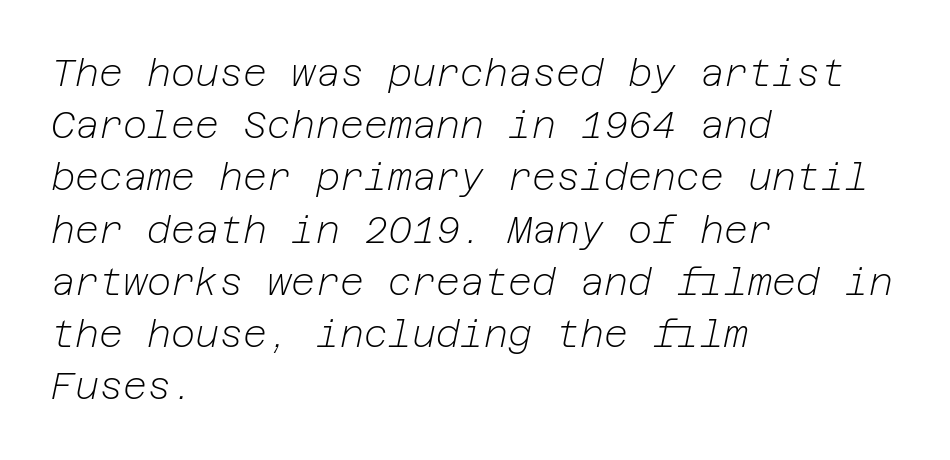
The image shows 37 px light type, italic (leaning right); set left-aligned, normal line spacing (1.41x), normal letter spacing, not underlined; low stroke contrast and a medium x-height.
